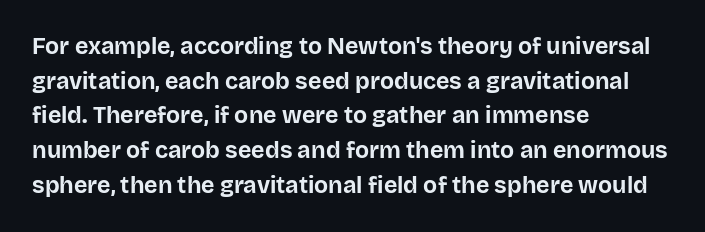
Every stem runs plumb, perpendicular to the baseline. The typesetting leans heavy: a genuine bold. Anything drawn beneath the words? Only blank space. The paragraph shown leans on its left margin. In terms of letterspacing, this is plain default setting. The space between consecutive lines is moderate.
